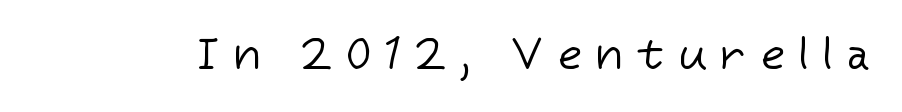
{"serif": "no", "italic": "no", "bold": "no", "weight": "regular", "width": "normal", "stroke_contrast": "low", "x_height": "medium", "monospaced": "no", "underline": "no", "letter_spacing": "wide", "letter_spacing_em": 0.33, "glyph_px": 45}
